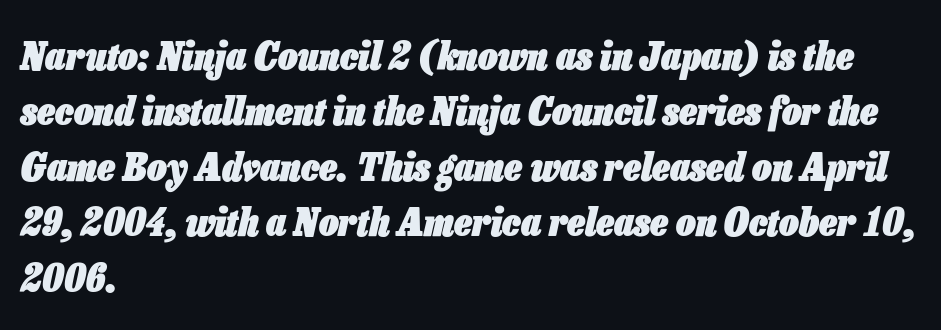
{"italic": "yes", "lean": "right", "slant_degrees": 13, "bold": "yes", "weight": "heavy", "width": "condensed", "stroke_contrast": "low", "x_height": "medium", "monospaced": "no", "underline": "no", "align": "left", "line_spacing": "normal", "line_spacing_ratio": 1.42, "letter_spacing": "normal", "letter_spacing_em": 0.0, "glyph_px": 39}
